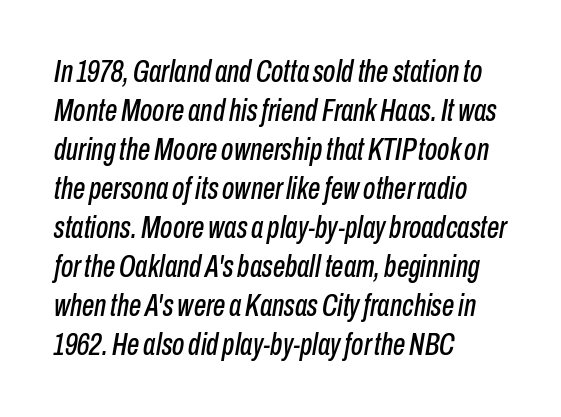
Q: Is the text italic (slanted)? A: Yes, it leans right by about 10 degrees.
Q: Is the text underlined? A: No.
Q: How is the paragraph aligned? A: Left-aligned.
Q: Is the spacing between letters normal or unusually wide? A: Normal.
Q: Is the spacing between lines tight, normal or loose? A: Normal.
Q: Width (condensed, normal, or wide)? A: Condensed.
Q: Stroke contrast? A: Low.
Q: x-height? A: Medium.
Q: Monospaced? A: No.
